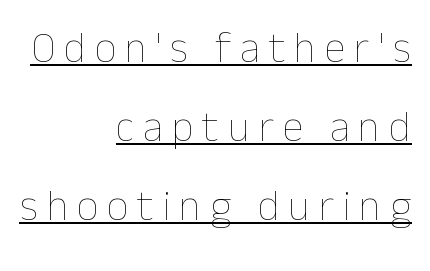
{"italic": "no", "bold": "no", "weight": "thin", "width": "normal", "stroke_contrast": "low", "x_height": "medium", "monospaced": "no", "underline": "yes", "align": "right", "line_spacing_ratio": 1.84, "letter_spacing": "wide", "letter_spacing_em": 0.2, "glyph_px": 43}
